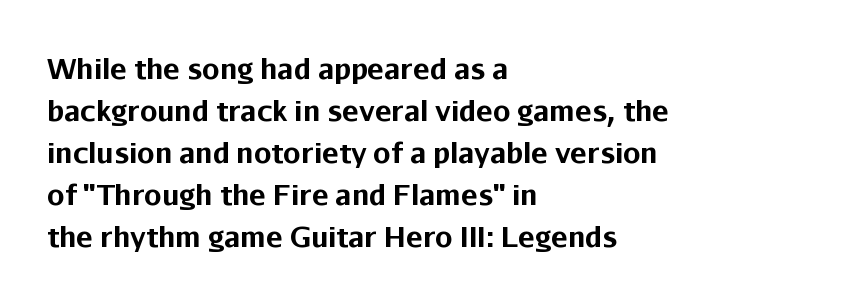
{"serif": "no", "italic": "no", "bold": "yes", "weight": "bold", "width": "normal", "stroke_contrast": "low", "x_height": "medium", "monospaced": "no", "underline": "no", "align": "left", "line_spacing": "normal", "line_spacing_ratio": 1.5, "letter_spacing": "normal", "letter_spacing_em": 0.0, "glyph_px": 28}
